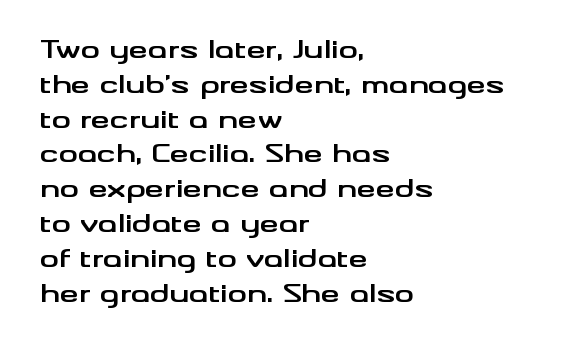
Q: Is the text bold? A: Yes.
Q: Is the text italic (slanted)? A: No, it is upright.
Q: Is the text underlined? A: No.
Q: How is the paragraph aligned? A: Left-aligned.
Q: Is the spacing between letters normal or unusually wide? A: Normal.
Q: Is the spacing between lines tight, normal or loose? A: Normal.
